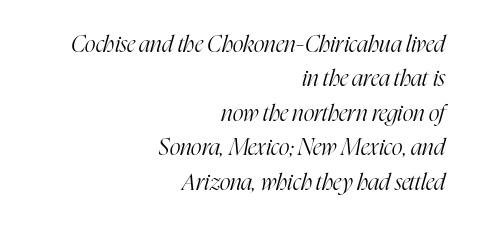
Q: Is the text bold? A: No.
Q: Is the text italic (slanted)? A: Yes, it leans right by about 16 degrees.
Q: Is the text underlined? A: No.
Q: How is the paragraph aligned? A: Right-aligned.
Q: Is the spacing between letters normal or unusually wide? A: Normal.
Q: Is the spacing between lines tight, normal or loose? A: Normal.
